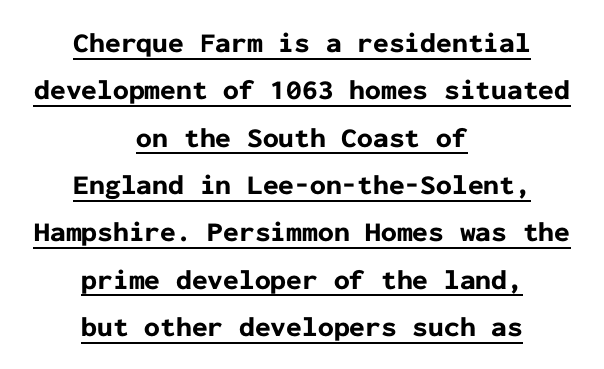
You can tell it's not italic because the verticals are truly vertical. Are there feet on the stems? There aren't — it's a sans. Rows of type keep a routine distance in the vertical direction. Each line of the rendering has a horizontal stroke beneath the glyphs. These lines are centered, leaving both edges ragged. The line texture is even and compact thanks to regular tracking.
